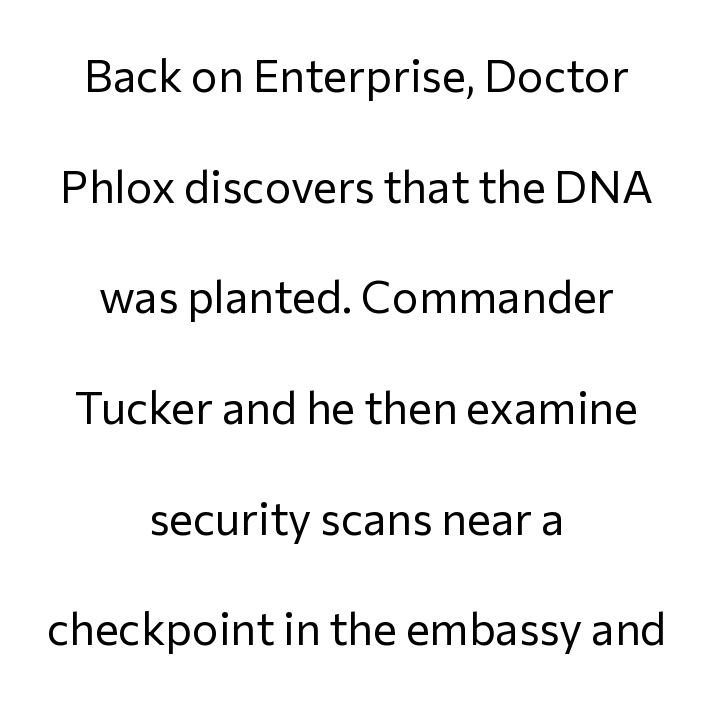
{"serif": "no", "italic": "no", "bold": "no", "weight": "regular", "width": "normal", "stroke_contrast": "low", "x_height": "medium", "monospaced": "no", "underline": "no", "align": "center", "line_spacing": "loose", "line_spacing_ratio": 2.46, "letter_spacing": "normal", "letter_spacing_em": 0.0, "glyph_px": 45}
